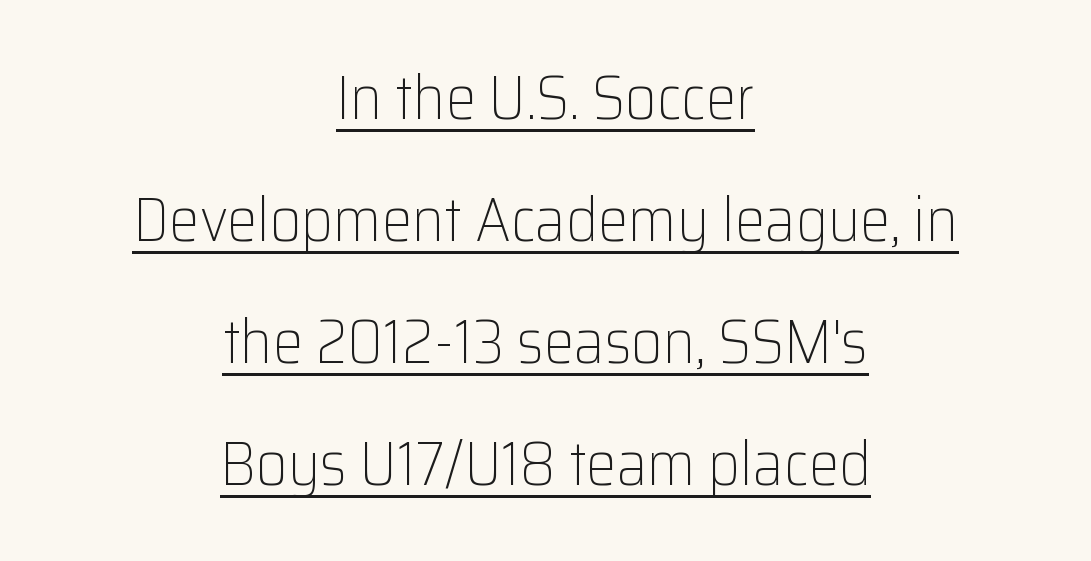
The passage shown is typed in a proportional face where columns would drift. The words here are underlined. Does extra space separate the letters? No, they use regular spacing. The whitespace from short lines is split evenly between both sides. Summary of weight: not heavy and not bold. Baseline-to-baseline distance is far greater than the letter height.
